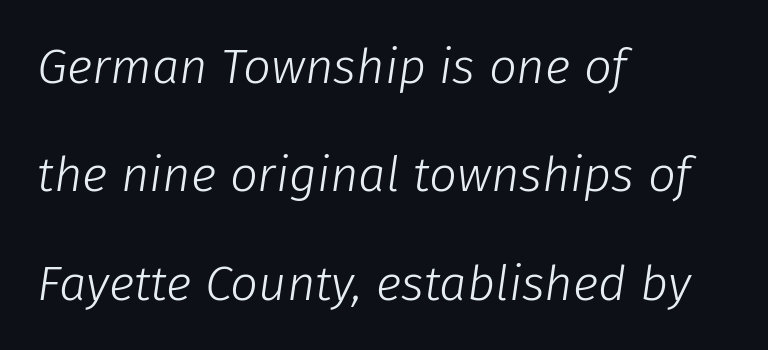
Q: Is the text bold? A: No.
Q: Is the text italic (slanted)? A: Yes, it leans right by about 8 degrees.
Q: Is the text underlined? A: No.
Q: How is the paragraph aligned? A: Left-aligned.
Q: Is the spacing between letters normal or unusually wide? A: Normal.
Q: Is the spacing between lines tight, normal or loose? A: Loose.
Q: Width (condensed, normal, or wide)? A: Normal.
Q: Stroke contrast? A: Low.
Q: x-height? A: Medium.
Q: Monospaced? A: No.
